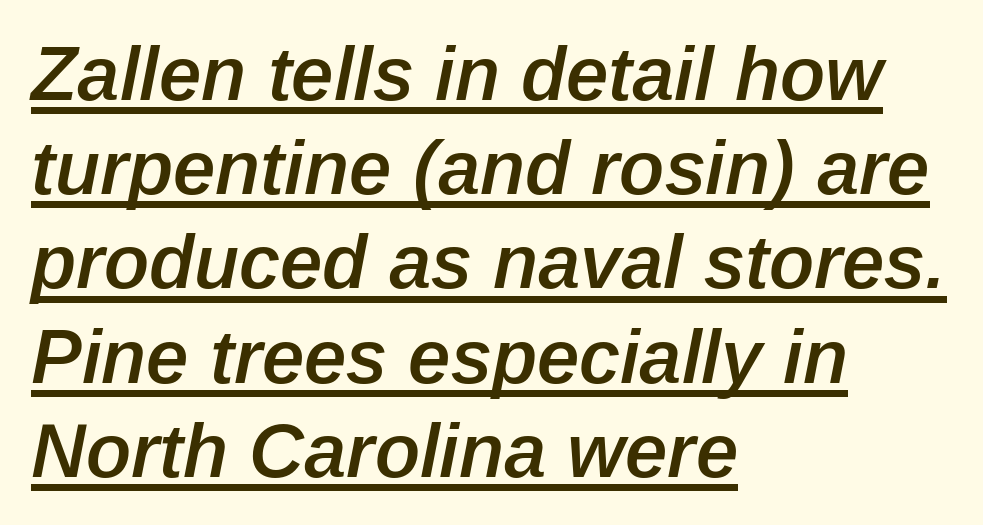
The image shows 76 px semibold type, italic (leaning right); set left-aligned, line spacing 1.24x, normal letter spacing, underlined; low stroke contrast and a medium x-height.
